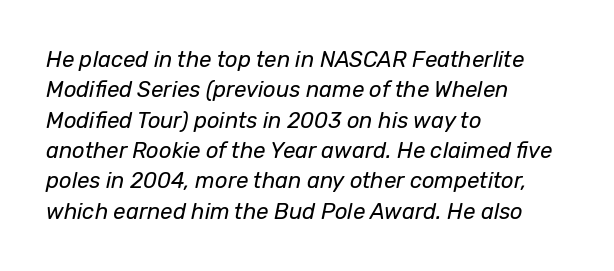
Look at the tracking — it's just the regular setting, nothing added. This reads as an unemphasized weight, regular at the heaviest. This rendering uses left alignment, leaving the right contour irregular. Posture: slanted. Any mark beneath the type? The region is blank. Horizontal bands of white between lines are of average thickness.
